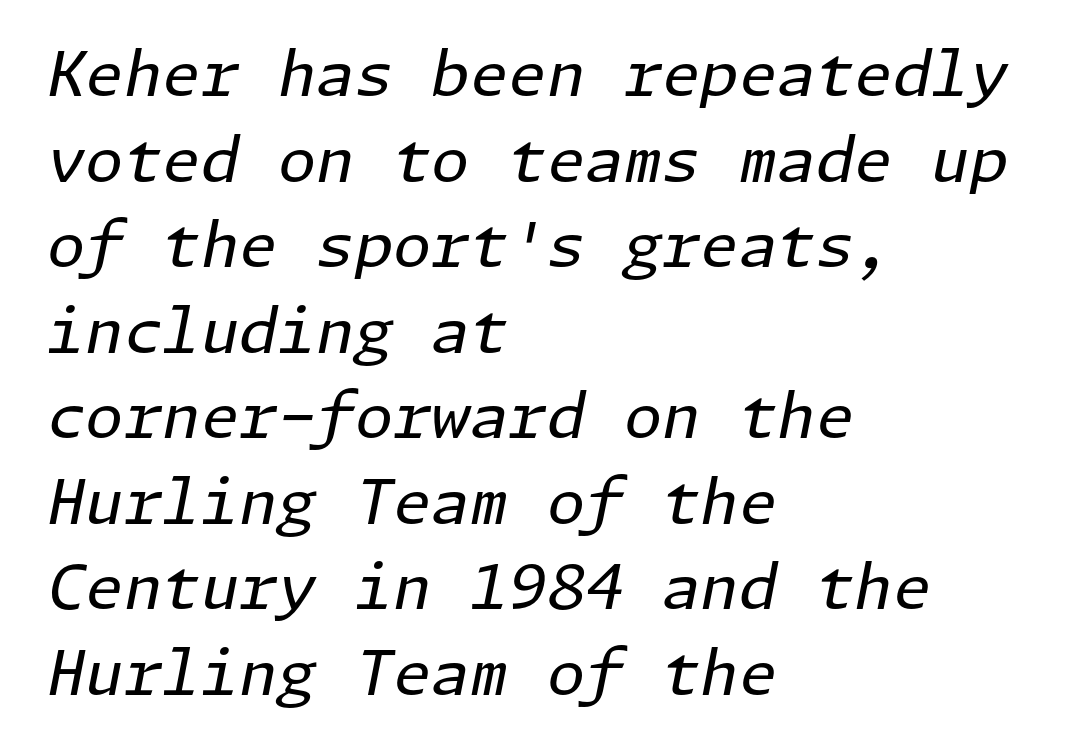
The image shows 62 px regular-weight type, italic (leaning right); set left-aligned, normal line spacing (1.38x), normal letter spacing, not underlined; low stroke contrast and a medium x-height.
